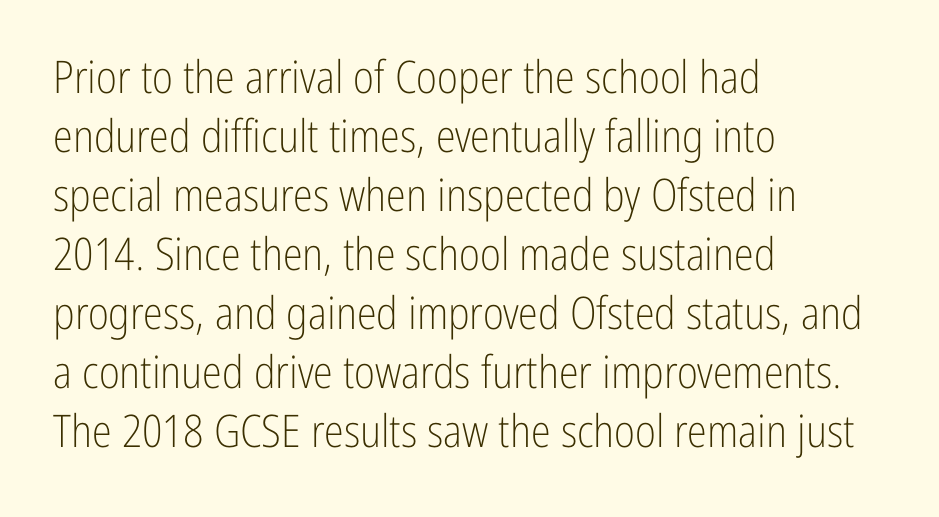
The image shows 45 px light, condensed sans-serif type, upright; set left-aligned, normal line spacing (1.31x), normal letter spacing, not underlined; low stroke contrast and a medium x-height.
